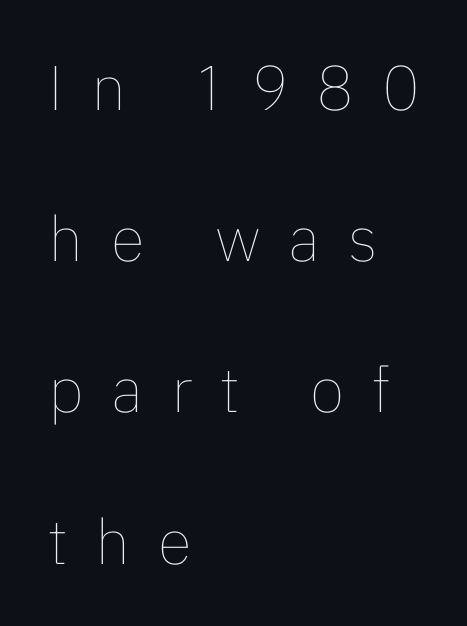
{"italic": "no", "bold": "no", "weight": "thin", "width": "normal", "stroke_contrast": "low", "x_height": "medium", "monospaced": "no", "underline": "no", "align": "left", "line_spacing": "loose", "line_spacing_ratio": 2.4, "letter_spacing": "wide", "letter_spacing_em": 0.44, "glyph_px": 63}
